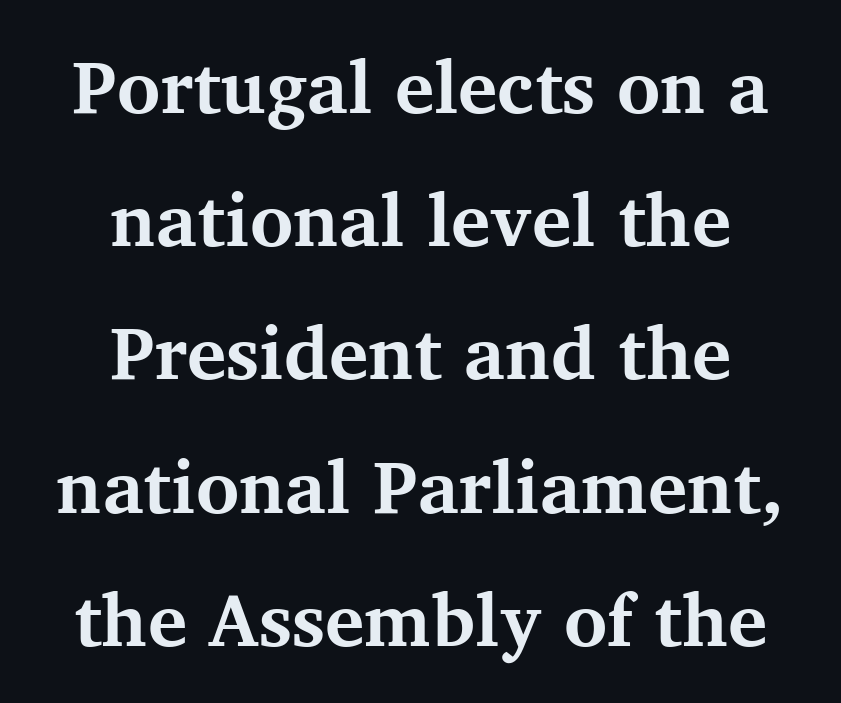
{"serif": "yes", "italic": "no", "bold": "yes", "weight": "bold", "width": "normal", "stroke_contrast": "medium", "x_height": "medium", "monospaced": "no", "underline": "no", "align": "center", "line_spacing_ratio": 1.8, "letter_spacing": "normal", "letter_spacing_em": 0.0, "glyph_px": 74}
